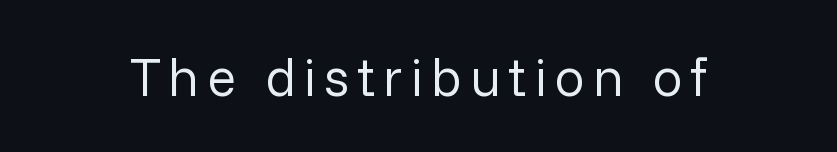
Q: Is the text bold? A: No.
Q: Is the text italic (slanted)? A: No, it is upright.
Q: Is the typeface a serif or a sans-serif typeface? A: Sans-serif.
Q: Is the text underlined? A: No.
Q: Width (condensed, normal, or wide)? A: Normal.
Q: Stroke contrast? A: Low.
Q: x-height? A: Medium.
Q: Monospaced? A: No.
